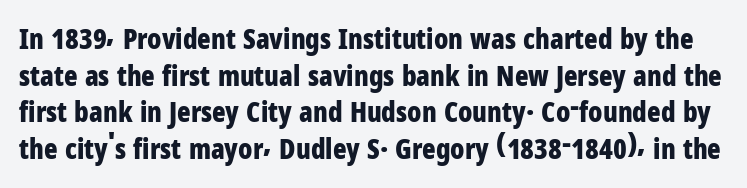
Q: Is the text bold? A: Yes.
Q: Is the text italic (slanted)? A: No, it is upright.
Q: Is the typeface a serif or a sans-serif typeface? A: Sans-serif.
Q: Is the text underlined? A: No.
Q: Is the spacing between letters normal or unusually wide? A: Normal.
Q: Is the spacing between lines tight, normal or loose? A: Normal.
Q: Width (condensed, normal, or wide)? A: Condensed.
Q: Stroke contrast? A: Low.
Q: x-height? A: Medium.
Q: Monospaced? A: No.
